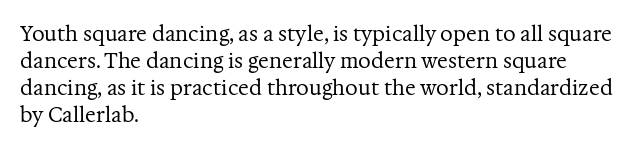
{"italic": "no", "bold": "no", "underline": "no", "align": "left", "line_spacing": "normal", "line_spacing_ratio": 1.35, "letter_spacing": "normal", "letter_spacing_em": 0.0, "glyph_px": 20}
